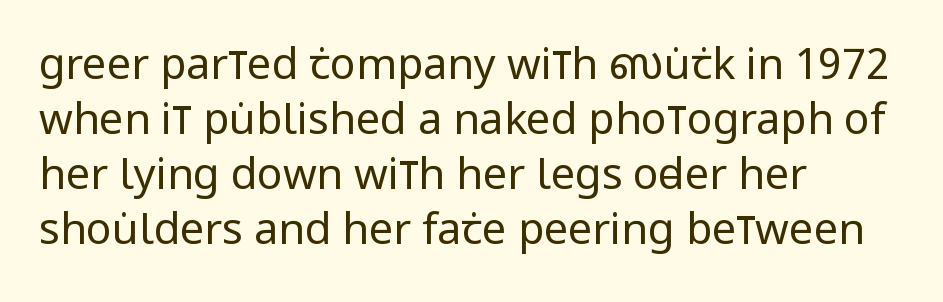
Q: Is the text bold? A: No.
Q: Is the text italic (slanted)? A: No, it is upright.
Q: Is the typeface a serif or a sans-serif typeface? A: Sans-serif.
Q: Is the text underlined? A: No.
Q: How is the paragraph aligned? A: Left-aligned.
Q: Is the spacing between letters normal or unusually wide? A: Normal.
Q: Is the spacing between lines tight, normal or loose? A: Normal.
Q: Width (condensed, normal, or wide)? A: Condensed.
Q: Stroke contrast? A: Low.
Q: x-height? A: Large.
Q: Monospaced? A: No.
